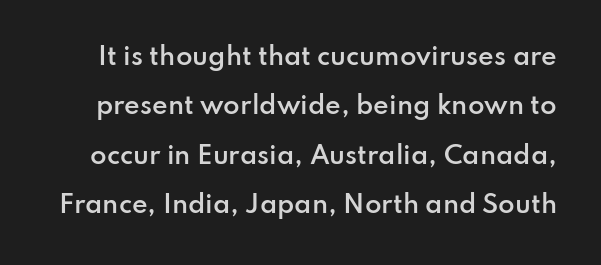
The image shows 24 px text type, upright; set loose line spacing (2.06x), normal letter spacing, not underlined.
